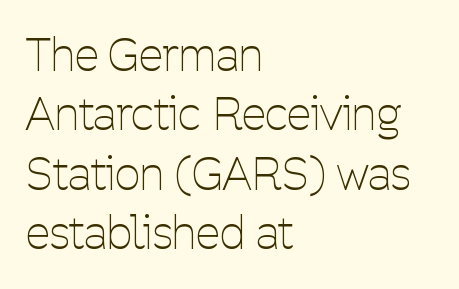
The image shows 44 px thin, condensed sans-serif type, upright; set left-aligned, normal line spacing (1.35x), normal letter spacing, not underlined; low stroke contrast and a medium x-height.
